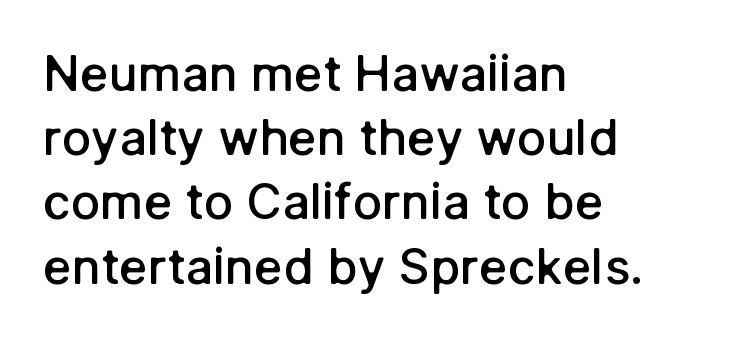
{"serif": "no", "italic": "no", "bold": "semi", "weight": "semibold", "width": "normal", "stroke_contrast": "low", "x_height": "medium", "monospaced": "no", "underline": "no", "align": "left", "line_spacing": "normal", "line_spacing_ratio": 1.31, "letter_spacing": "normal", "letter_spacing_em": 0.0, "glyph_px": 49}
